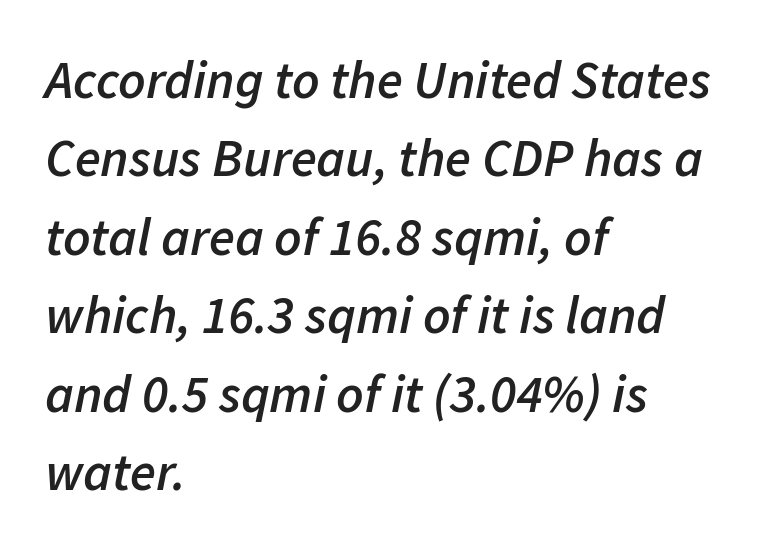
Think of a printed novel: that variable character pitch is what you see here. The paragraph has a hard left edge and a soft right edge. Is the type slanted? Yes — the strokes lean at a clear angle. The string is rendered with underlining switched off. How are the letters spaced? Ordinarily, with no added tracking. Is the type bold? Partly — it's a semibold, heavier than regular but not fully bold.
